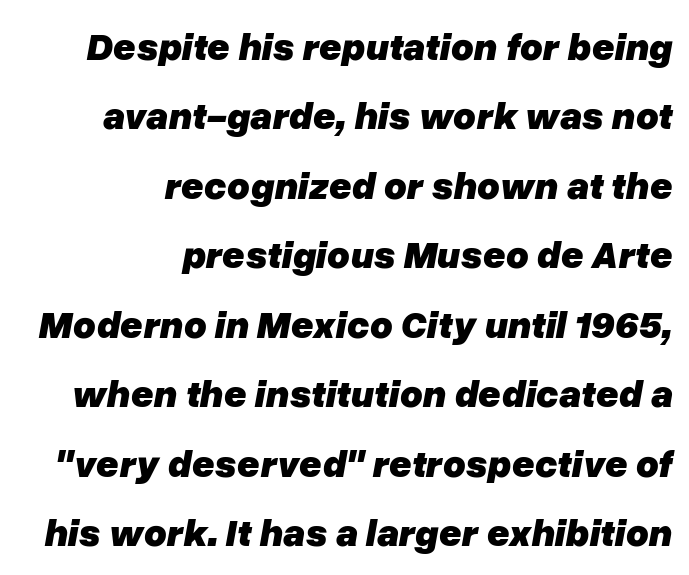
{"italic": "yes", "lean": "right", "slant_degrees": 10, "bold": "yes", "weight": "heavy", "width": "normal", "stroke_contrast": "low", "x_height": "medium", "monospaced": "no", "underline": "no", "align": "right", "line_spacing_ratio": 1.78, "letter_spacing": "normal", "letter_spacing_em": 0.0, "glyph_px": 39}
